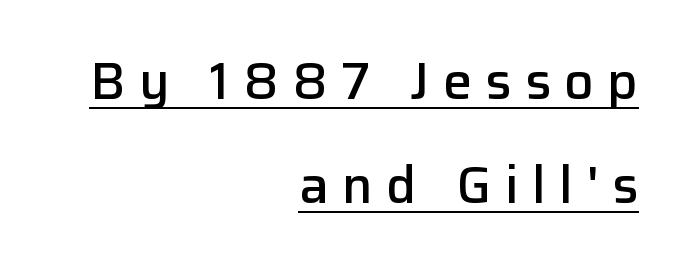
{"serif": "no", "italic": "no", "bold": "semi", "weight": "semibold", "width": "normal", "stroke_contrast": "low", "x_height": "medium", "monospaced": "no", "underline": "yes", "align": "right", "line_spacing": "loose", "line_spacing_ratio": 2.0, "letter_spacing": "wide", "letter_spacing_em": 0.26, "glyph_px": 52}
